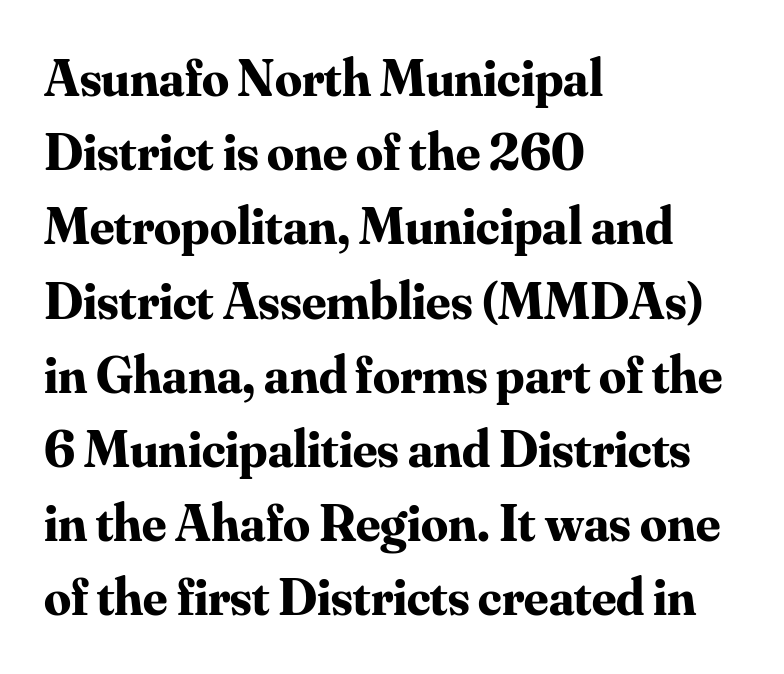
Q: Is the text bold? A: Yes.
Q: Is the text italic (slanted)? A: No, it is upright.
Q: Is the typeface a serif or a sans-serif typeface? A: Serif.
Q: Is the text underlined? A: No.
Q: How is the paragraph aligned? A: Left-aligned.
Q: Is the spacing between letters normal or unusually wide? A: Normal.
Q: Is the spacing between lines tight, normal or loose? A: Normal.
Q: Width (condensed, normal, or wide)? A: Normal.
Q: Stroke contrast? A: Medium.
Q: x-height? A: Small.
Q: Monospaced? A: No.
